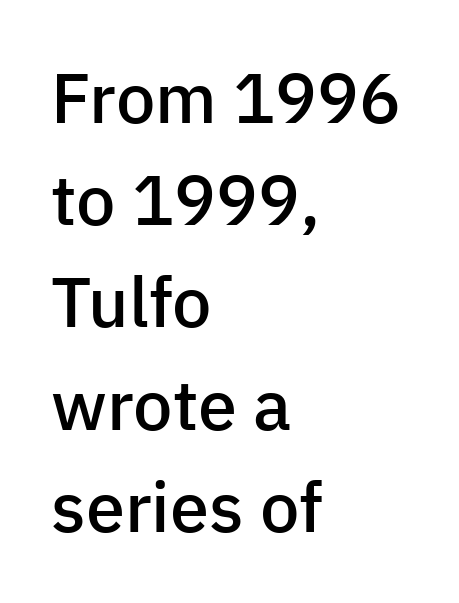
This sample has the flowing, uneven cadence of proportional lettering. The letters carry no serifs — their stems end cleanly without finishing strokes. The lines are quadded left. Does the leading feel generous? No, just average. Caption: standard tracking, unaltered. Lines of text with bare space underneath.
